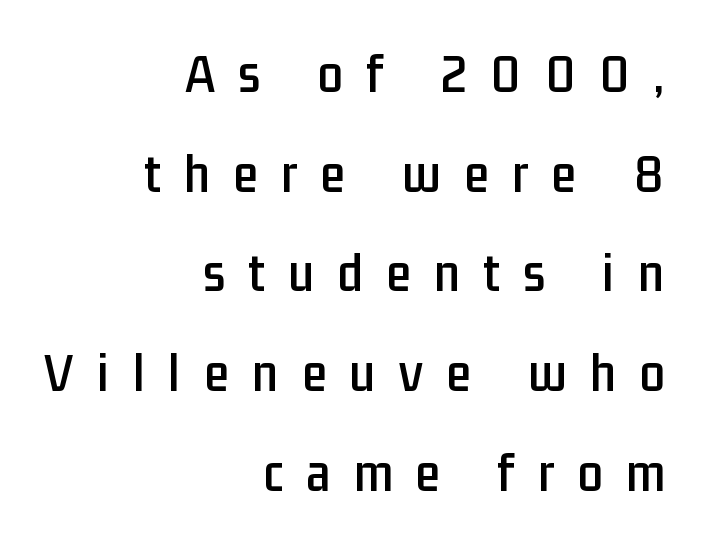
Regarding serifs, this sample does without them. Character widths vary here, with narrow letters taking less room than wide ones. The horizontal fit of the characters is loose and conspicuously gappy. Lines of text with bare space underneath.
